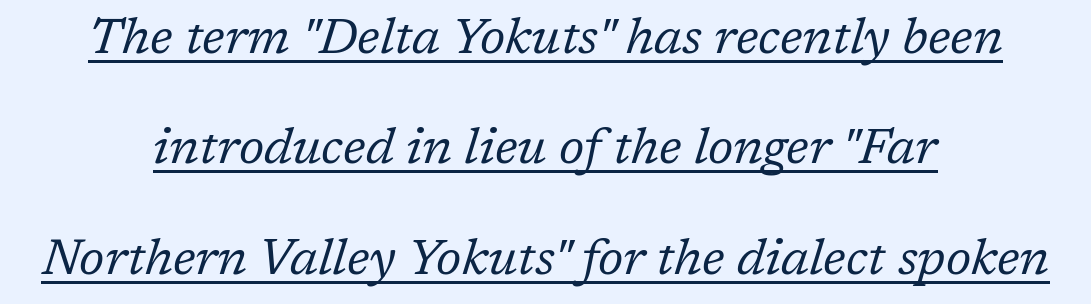
{"serif": "yes", "italic": "yes", "lean": "right", "slant_degrees": 17, "bold": "no", "weight": "regular", "width": "normal", "stroke_contrast": "low", "x_height": "medium", "monospaced": "no", "underline": "yes", "align": "center", "line_spacing": "loose", "line_spacing_ratio": 2.21, "letter_spacing": "normal", "letter_spacing_em": 0.0, "glyph_px": 50}
